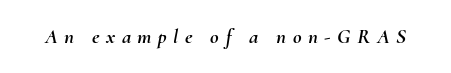
The image shows 21 px text type, italic (leaning right); set unusually wide letter spacing (+0.31 em), not underlined.
